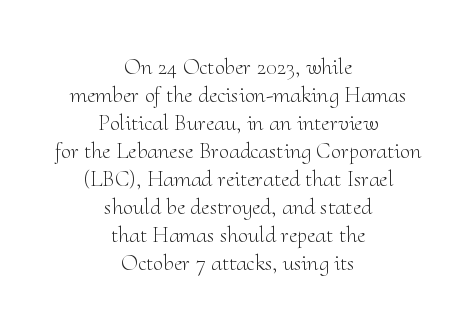
{"italic": "no", "bold": "no", "underline": "no", "align": "center", "line_spacing_ratio": 1.22, "letter_spacing": "normal", "letter_spacing_em": 0.0, "glyph_px": 23}
